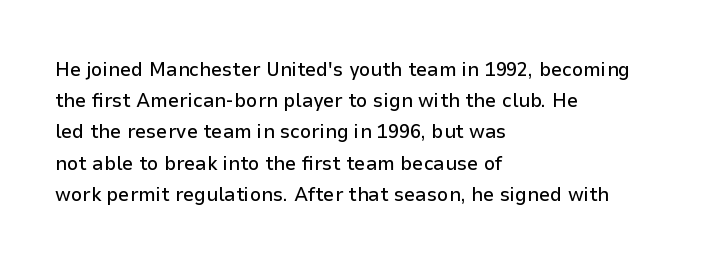
{"italic": "no", "underline": "no", "align": "left", "line_spacing": "normal", "line_spacing_ratio": 1.56, "letter_spacing": "normal", "letter_spacing_em": 0.0, "glyph_px": 20}
